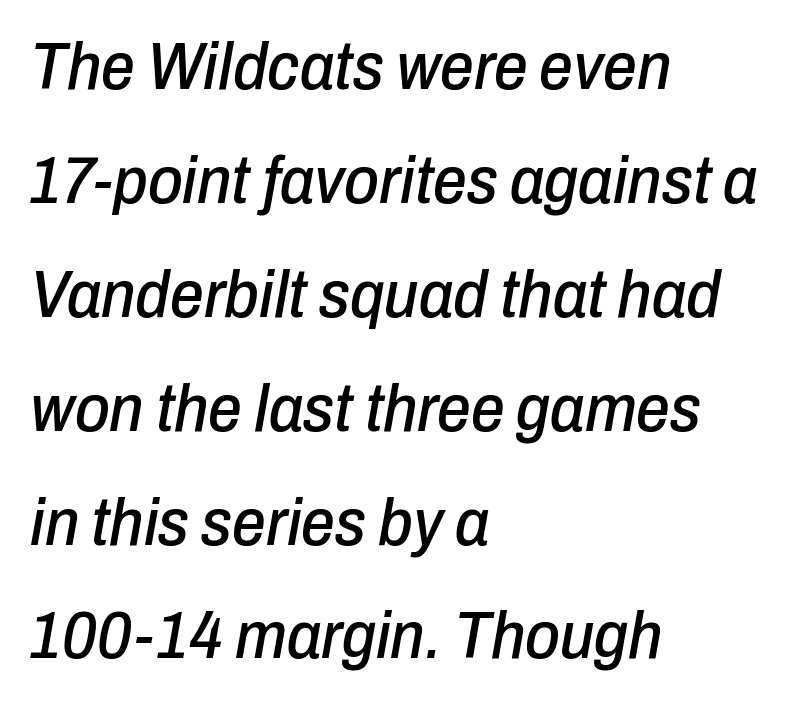
{"italic": "yes", "lean": "right", "slant_degrees": 10, "width": "condensed", "stroke_contrast": "low", "x_height": "medium", "monospaced": "no", "underline": "no", "align": "left", "line_spacing": "normal", "line_spacing_ratio": 1.7, "letter_spacing": "normal", "letter_spacing_em": 0.0, "glyph_px": 67}
